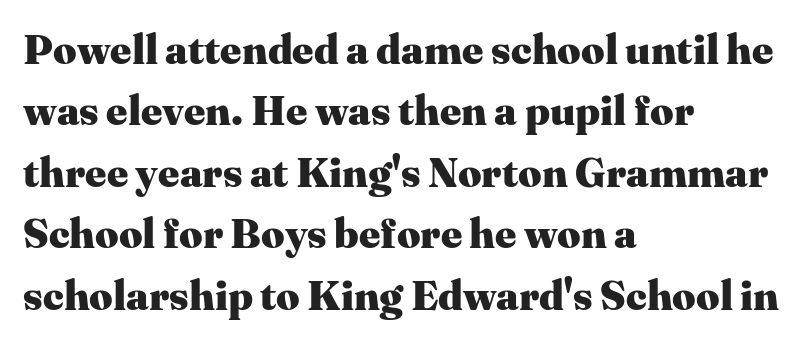
Honestly, the letter spacing is just normal — you wouldn't notice it. A typesetter would call this proportional, since set widths differ per character. The lines in this sample share a left origin and differ only in where they stop. Summary of weight: heavy, a full bold. In terms of posture, this sample is upright.
